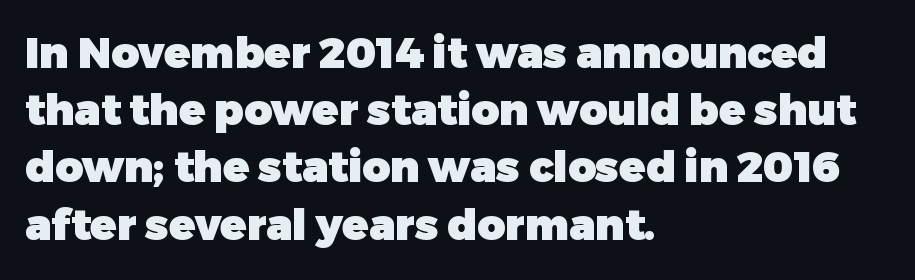
The specimen omits any rule beneath the text block's lines. This block has exactly the height ordinary leading produces. The rag falls on the right side of this text block. Here the designer chose a conventional face with non-uniform glyph widths.
